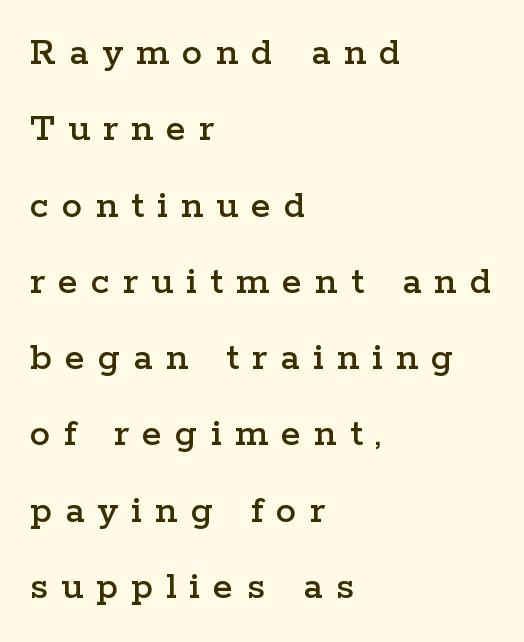
The image shows 41 px wide serif type, upright; set left-aligned, line spacing 1.86x, unusually wide letter spacing (+0.32 em), not underlined; low stroke contrast and a medium x-height.
